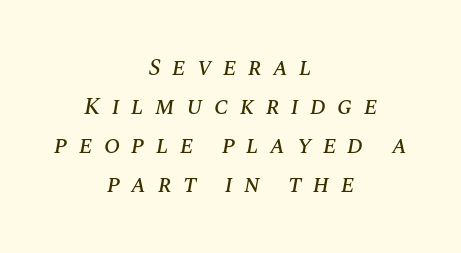
{"italic": "yes", "lean": "right", "slant_degrees": 10, "underline": "no", "align": "center", "line_spacing": "normal", "line_spacing_ratio": 1.62, "letter_spacing": "wide", "letter_spacing_em": 0.47, "glyph_px": 24}
